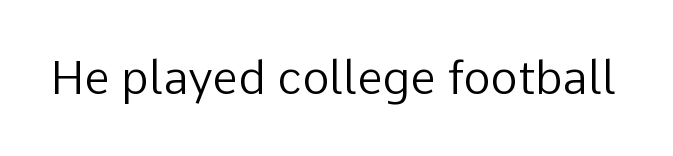
Nothing heavy about these letters — not bold at all. Rule under the text: the space is simply empty. Standard letterfit; no display-style spreading of the glyphs. The rendering uses natural spacing where letterforms have individual widths. You can tell from the bare stems that sans-serif type was used.
